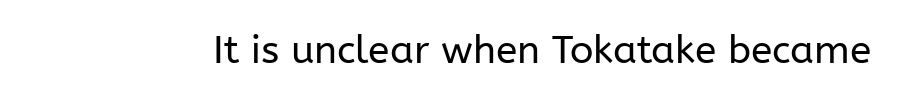
A typesetter would mark this as roman, not italic. The glyphs are unaccompanied by any horizontal stroke below them. The weight tops out at a normal text grade. Here the glyphs are tracked normally, forming tight word shapes. Letterform terminals end flat and unadorned throughout the passage.
